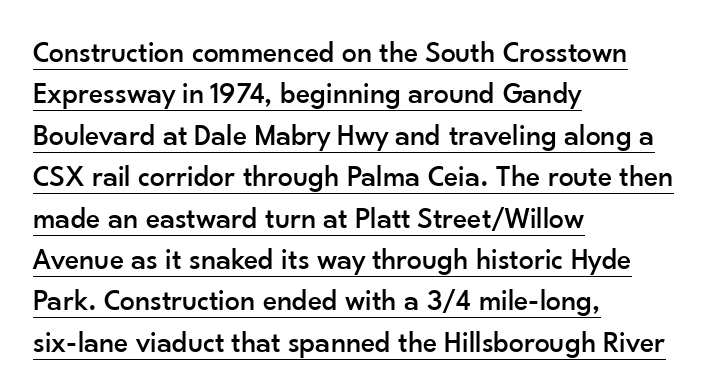
What's the leading like? Ordinary, nothing unusual. Do the letters lean? They stand straight. How are the letters spaced? Ordinarily, with no added tracking. These characters rest on top of a visible drawn line. In terms of letterform style, serifs are entirely absent.
